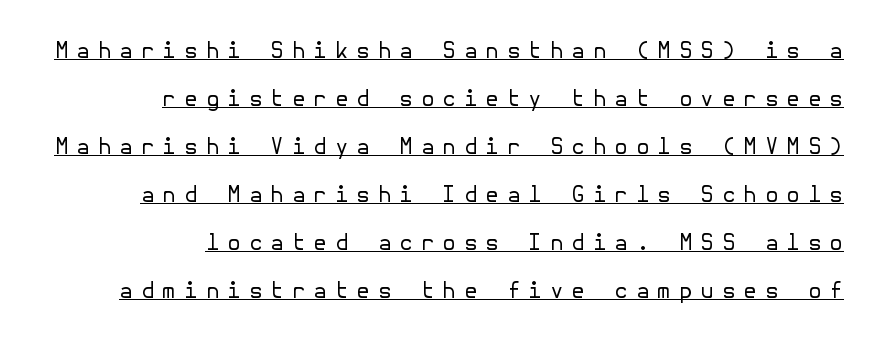
{"italic": "no", "bold": "no", "underline": "yes", "align": "right", "line_spacing": "loose", "line_spacing_ratio": 2.18, "letter_spacing": "wide", "letter_spacing_em": 0.36, "glyph_px": 22}
